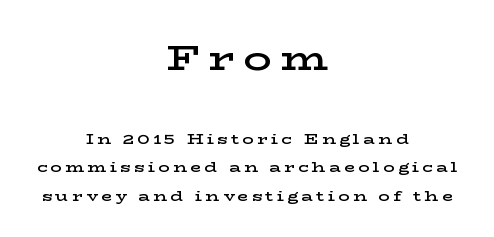
The image shows 35 px semibold, wide serif type, upright; set centered, loose line spacing (2.01x), unusually wide letter spacing (+0.24 em), not underlined; the first (top) block is 2.5x larger; low stroke contrast and a medium x-height.
